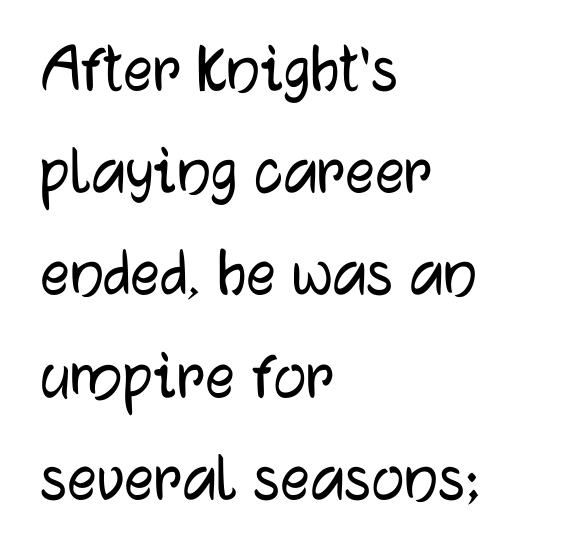
The image shows 73 px sans-serif type, upright; set left-aligned, normal line spacing (1.4x), normal letter spacing, not underlined; low stroke contrast and a medium x-height.
